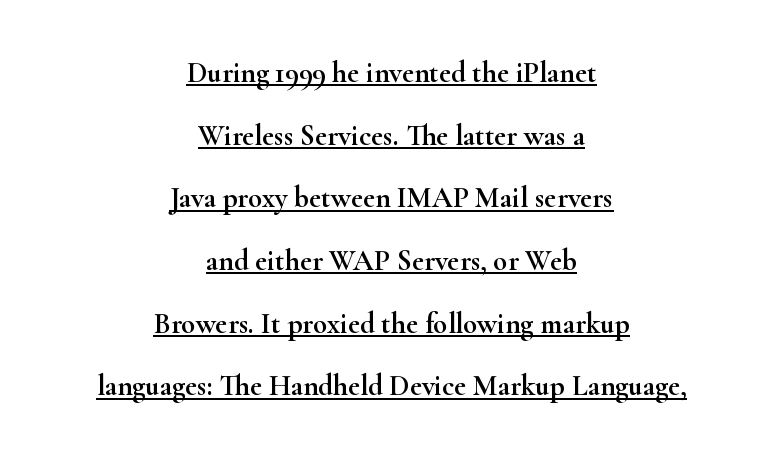
The image shows 29 px wide serif type, upright; set centered, loose line spacing (2.16x), normal letter spacing, underlined; high stroke contrast and a small x-height.
